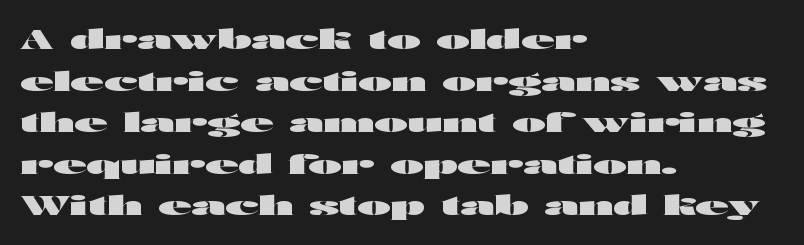
This sample keeps an unexceptional amount of space between lines. Which margin do the lines hug? The left one — the right edge is uneven. The specimen omits any rule beneath the text block's lines. Students, note that the glyphs here touch the page at normal intervals. This is heavy type, rendered in bold.
